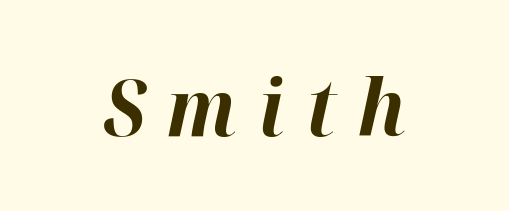
The image shows 78 px bold type, italic (leaning right); set centered, unusually wide letter spacing (+0.27 em), not underlined; high stroke contrast and a medium x-height.
